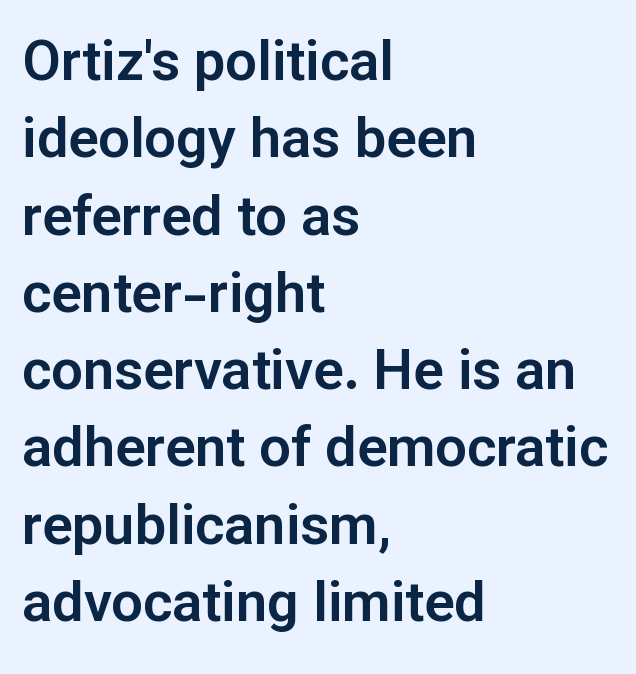
The image shows 56 px sans-serif type, upright; set left-aligned, normal line spacing (1.38x), normal letter spacing, not underlined; low stroke contrast and a medium x-height.
